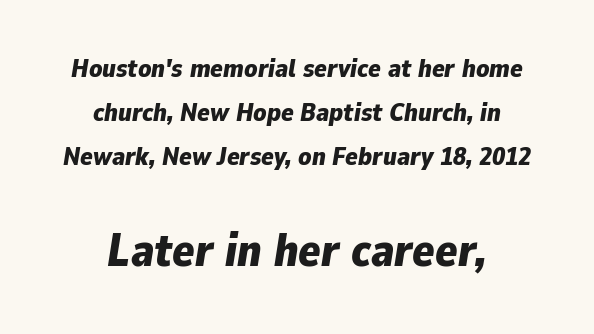
Q: Is the text bold? A: Yes.
Q: Is the text italic (slanted)? A: Yes, it leans right by about 9 degrees.
Q: Is the text underlined? A: No.
Q: How is the paragraph aligned? A: Centered.
Q: Is the spacing between letters normal or unusually wide? A: Normal.
Q: Is the spacing between lines tight, normal or loose? A: Normal.
Q: Which block of text is set in a larger size, the first (top) or the second (bottom)? A: The second (bottom) one.
Q: Width (condensed, normal, or wide)? A: Normal.
Q: Stroke contrast? A: Low.
Q: x-height? A: Medium.
Q: Monospaced? A: No.
